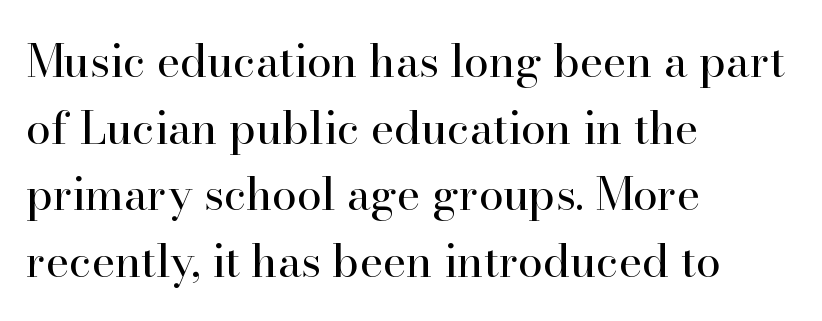
{"serif": "yes", "italic": "no", "bold": "no", "weight": "regular", "width": "normal", "stroke_contrast": "high", "x_height": "small", "monospaced": "no", "underline": "no", "align": "left", "line_spacing": "normal", "line_spacing_ratio": 1.48, "letter_spacing": "normal", "letter_spacing_em": 0.0, "glyph_px": 45}
